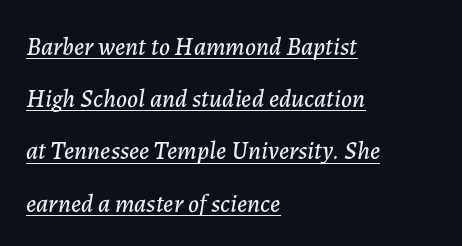
{"italic": "yes", "lean": "right", "slant_degrees": 7, "underline": "yes", "align": "left", "line_spacing": "loose", "line_spacing_ratio": 2.09, "letter_spacing": "normal", "letter_spacing_em": 0.0, "glyph_px": 25}
